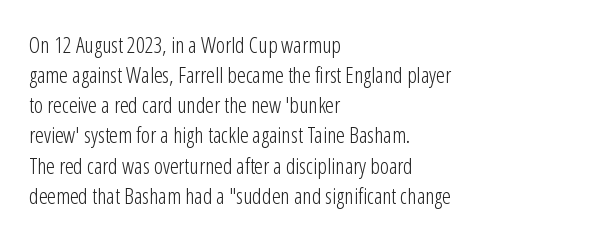
Q: Is the text bold? A: No.
Q: Is the text italic (slanted)? A: No, it is upright.
Q: Is the text underlined? A: No.
Q: How is the paragraph aligned? A: Left-aligned.
Q: Is the spacing between letters normal or unusually wide? A: Normal.
Q: Is the spacing between lines tight, normal or loose? A: Normal.
